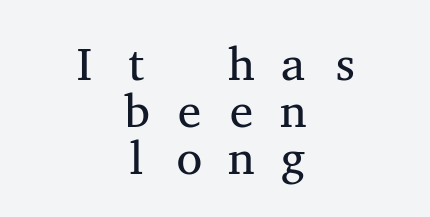
A typesetter would call this monospace, since all characters share one set width. Descender tails drop into unmarked territory. A typesetter would call this heavily tracked-out type. Nothing heavy about these letters — not bold at all.
